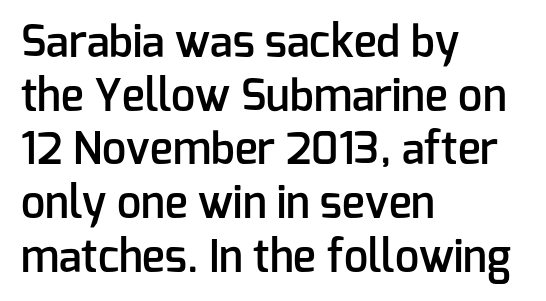
{"serif": "no", "italic": "no", "bold": "semi", "weight": "semibold", "width": "normal", "stroke_contrast": "low", "x_height": "medium", "monospaced": "no", "underline": "no", "align": "left", "line_spacing": "normal", "line_spacing_ratio": 1.25, "letter_spacing": "normal", "letter_spacing_em": 0.0, "glyph_px": 43}
